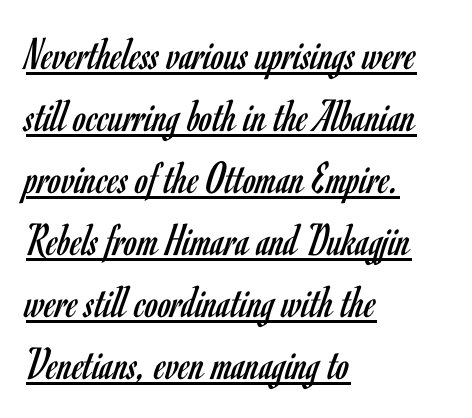
Q: Is the text bold? A: No.
Q: Is the text italic (slanted)? A: Yes.
Q: Is the typeface a serif or a sans-serif typeface? A: Sans-serif.
Q: Is the text underlined? A: Yes.
Q: How is the paragraph aligned? A: Left-aligned.
Q: Is the spacing between letters normal or unusually wide? A: Normal.
Q: Is the spacing between lines tight, normal or loose? A: Normal.
Q: Width (condensed, normal, or wide)? A: Condensed.
Q: Stroke contrast? A: Low.
Q: x-height? A: Small.
Q: Monospaced? A: No.
